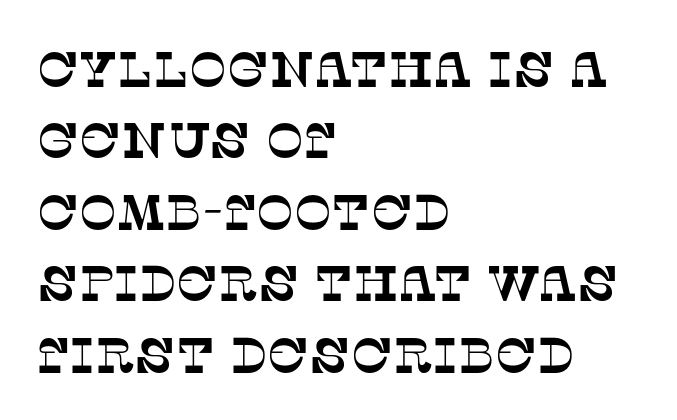
{"serif": "yes", "width": "normal", "stroke_contrast": "low", "x_height": "large", "monospaced": "no", "underline": "no", "align": "left", "line_spacing": "normal", "line_spacing_ratio": 1.43, "letter_spacing": "normal", "letter_spacing_em": 0.0, "glyph_px": 50}
